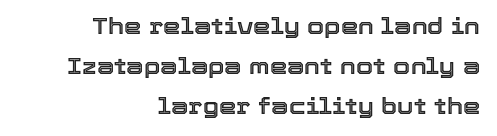
Q: Is the text italic (slanted)? A: No, it is upright.
Q: Is the text underlined? A: No.
Q: How is the paragraph aligned? A: Right-aligned.
Q: Is the spacing between letters normal or unusually wide? A: Normal.
